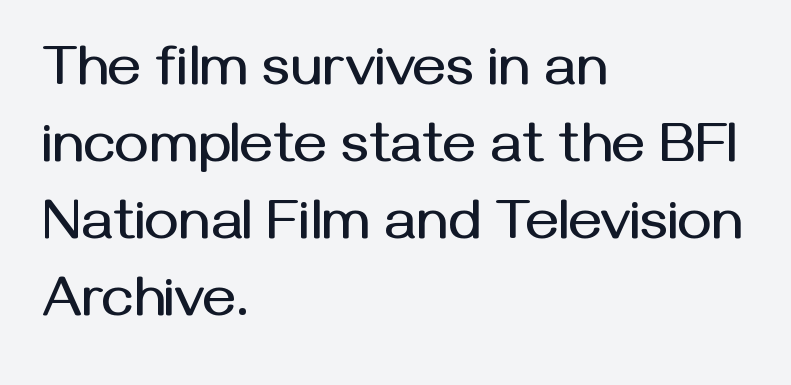
In CSS terms this would be text-align: left. Each word holds together tightly as a unit, with standard inter-letter gaps. The letters carry no serifs — their stems end cleanly without finishing strokes. The lettering holds an erect, upright posture throughout.
